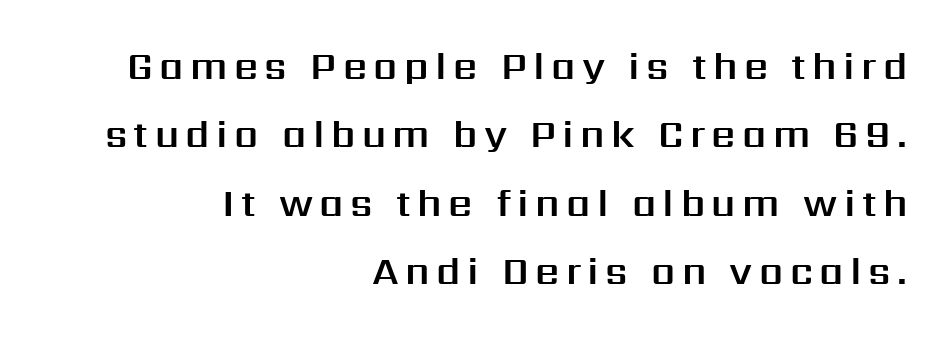
Q: Is the text italic (slanted)? A: No, it is upright.
Q: Is the typeface a serif or a sans-serif typeface? A: Sans-serif.
Q: Is the text underlined? A: No.
Q: How is the paragraph aligned? A: Right-aligned.
Q: Width (condensed, normal, or wide)? A: Normal.
Q: Stroke contrast? A: Medium.
Q: x-height? A: Medium.
Q: Monospaced? A: No.
